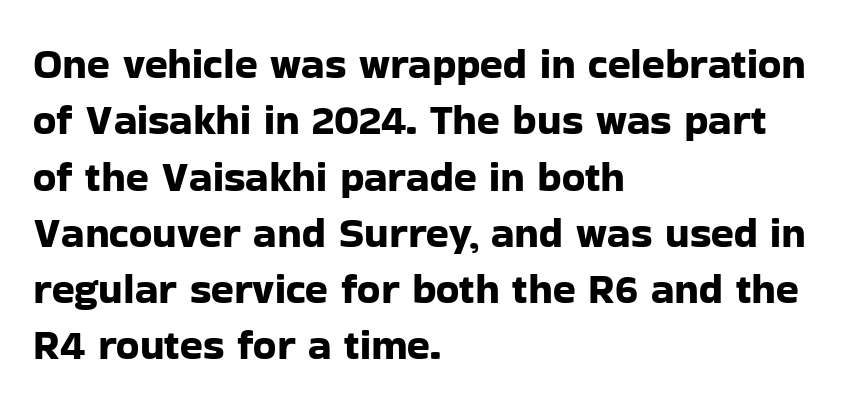
{"serif": "no", "italic": "no", "width": "normal", "stroke_contrast": "low", "x_height": "medium", "monospaced": "no", "underline": "no", "align": "left", "line_spacing": "normal", "line_spacing_ratio": 1.34, "letter_spacing": "normal", "letter_spacing_em": 0.0, "glyph_px": 42}
